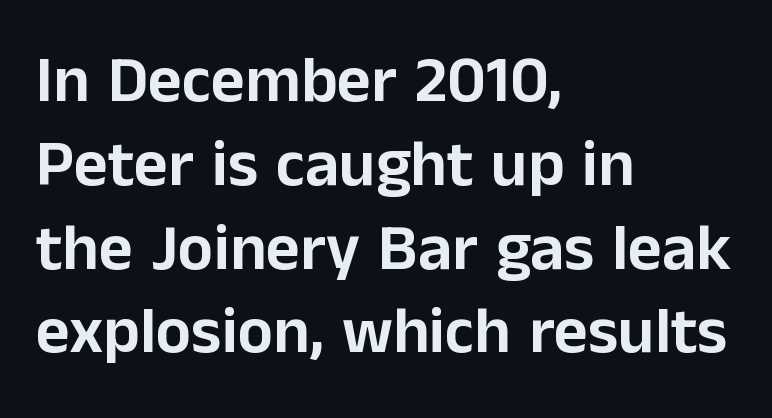
{"serif": "no", "italic": "no", "width": "normal", "stroke_contrast": "low", "x_height": "medium", "monospaced": "no", "underline": "no", "align": "left", "line_spacing": "normal", "line_spacing_ratio": 1.27, "letter_spacing": "normal", "letter_spacing_em": 0.0, "glyph_px": 66}
